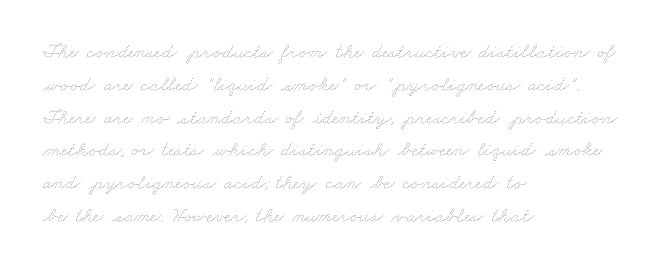
Q: Is the text bold? A: No.
Q: Is the text underlined? A: No.
Q: How is the paragraph aligned? A: Left-aligned.
Q: Is the spacing between letters normal or unusually wide? A: Normal.
Q: Is the spacing between lines tight, normal or loose? A: Normal.
